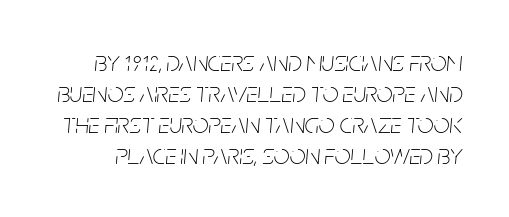
Looks like regular typesetting: each glyph gets only the width it needs. Tracking value appears to be zero — textbook default spacing. Check under the words: just untouched page. If you drew a line through each stem, it would be angled.
